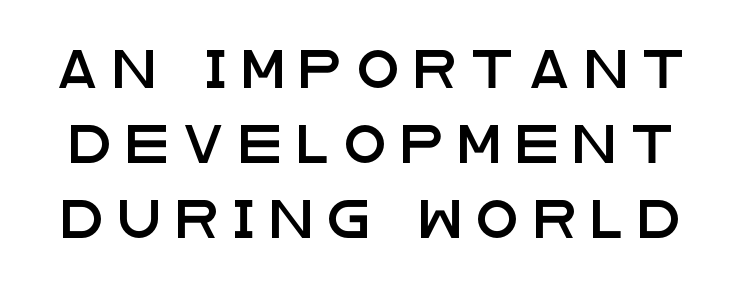
Posture: vertical. Varying glyph widths throughout — classic text-font behaviour. Each new line begins a long way beneath the previous one. Note: no serifs on the glyphs. Look at the tracking — it's clearly loosened, letters drifting apart. The words here are not underlined.
